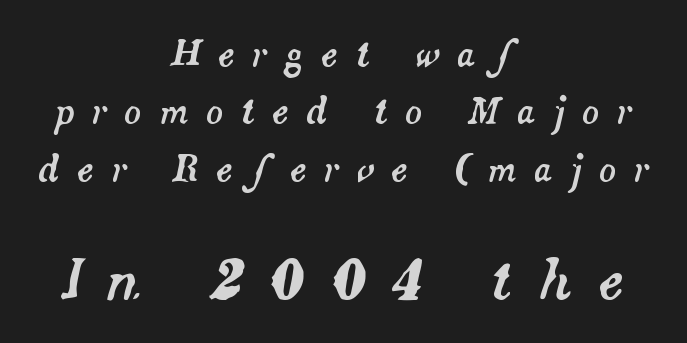
Whoever set this made the second block the dominant, larger element. If you folded the block vertically in half, each line would mirror itself in length. These lines were composed using italics. Descender tails drop into unmarked territory. A typesetter would call this heavily tracked-out type.
